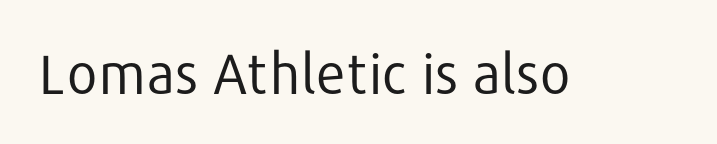
Q: Is the text bold? A: No.
Q: Is the text italic (slanted)? A: No, it is upright.
Q: Is the typeface a serif or a sans-serif typeface? A: Sans-serif.
Q: Is the text underlined? A: No.
Q: Is the spacing between letters normal or unusually wide? A: Normal.
Q: Width (condensed, normal, or wide)? A: Normal.
Q: Stroke contrast? A: Low.
Q: x-height? A: Medium.
Q: Monospaced? A: No.
